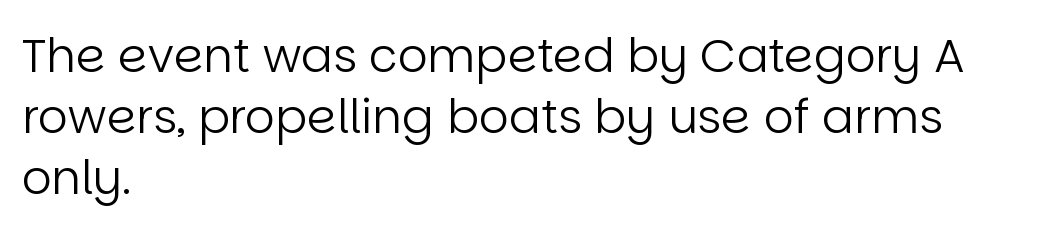
{"serif": "no", "italic": "no", "bold": "no", "weight": "regular", "width": "normal", "stroke_contrast": "low", "x_height": "large", "monospaced": "no", "underline": "no", "align": "left", "line_spacing": "normal", "line_spacing_ratio": 1.3, "letter_spacing": "normal", "letter_spacing_em": 0.0, "glyph_px": 47}
